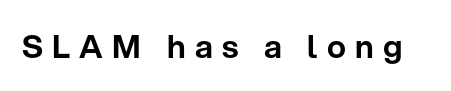
Q: Is the text italic (slanted)? A: No, it is upright.
Q: Is the typeface a serif or a sans-serif typeface? A: Sans-serif.
Q: Is the text underlined? A: No.
Q: Is the spacing between letters normal or unusually wide? A: Unusually wide.
Q: Width (condensed, normal, or wide)? A: Normal.
Q: Stroke contrast? A: Low.
Q: x-height? A: Medium.
Q: Monospaced? A: No.
